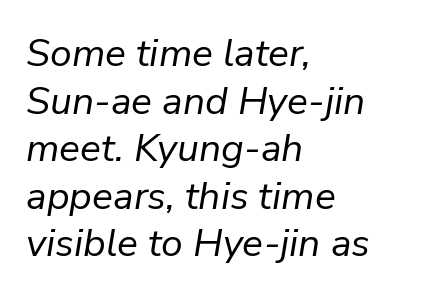
Type without underlining. Standard letterfit; no display-style spreading of the glyphs. These lines are rendered in a variable-pitch font. The font is comparable to plain body text, perhaps lighter. Designer's note — italics engaged.
